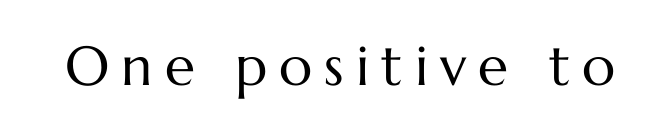
{"italic": "no", "bold": "no", "weight": "regular", "width": "normal", "stroke_contrast": "medium", "x_height": "medium", "monospaced": "no", "underline": "no", "letter_spacing": "wide", "letter_spacing_em": 0.22, "glyph_px": 55}
